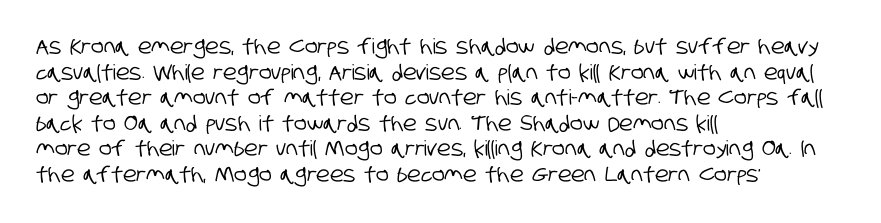
Horizontal alignment here is leftward, the default for most running prose. Words appear dense and cohesive because spacing is normal. Lines of text with bare space underneath.
